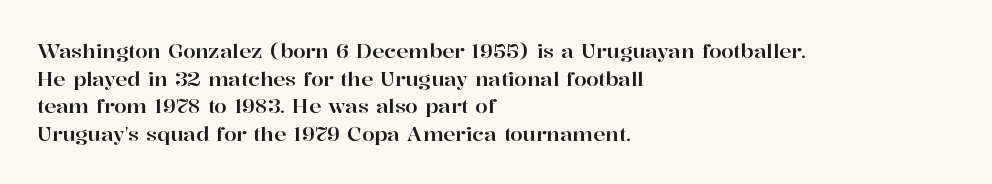
The image shows 20 px text type, upright; set left-aligned, normal line spacing (1.38x), normal letter spacing, not underlined.
